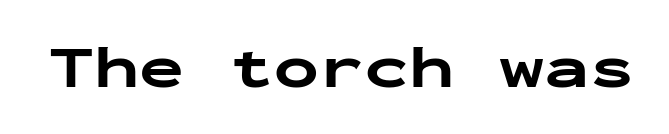
{"serif": "no", "italic": "no", "bold": "yes", "weight": "bold", "width": "wide", "stroke_contrast": "low", "x_height": "medium", "monospaced": "yes", "underline": "no", "letter_spacing": "normal", "letter_spacing_em": 0.0, "glyph_px": 60}
